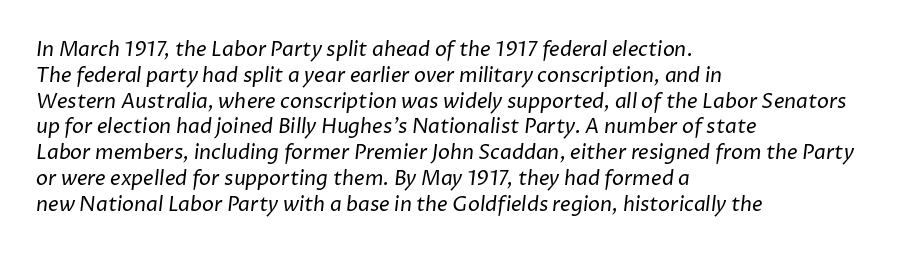
{"bold": "no", "underline": "no", "align": "left", "line_spacing": "normal", "line_spacing_ratio": 1.29, "letter_spacing": "normal", "letter_spacing_em": 0.0, "glyph_px": 20}
